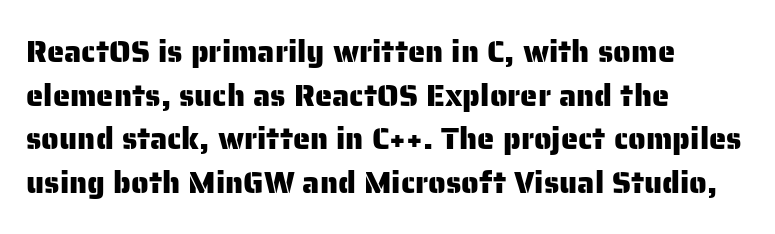
The image shows 31 px sans-serif type, upright; set left-aligned, normal line spacing (1.41x), normal letter spacing, not underlined; low stroke contrast and a medium x-height.
